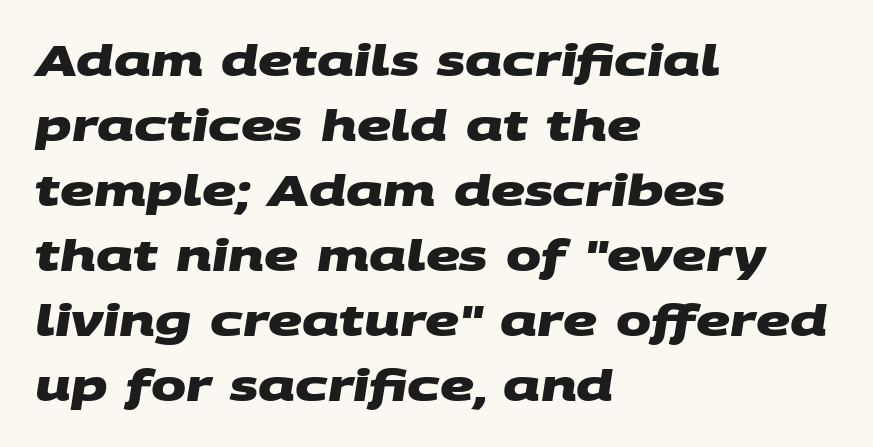
Underlining? Definitely not there. Vertical spacing — default. These lines are set flush left with a ragged right edge. Here the designer chose a conventional face with non-uniform glyph widths. The passage shown has conventional tracking throughout.
